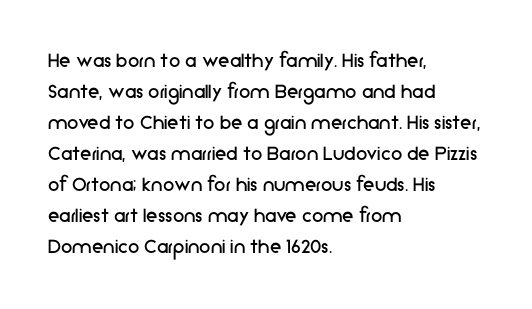
Posture: upright roman. The ragged edge is on the right, which tells us the setting is flush left. Reading down the column, the eye jumps a familiar distance to each next line. The specimen omits any rule beneath the text block's lines. The face looks like a standard text weight, possibly lighter.
